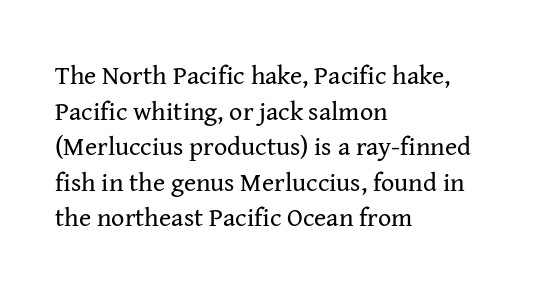
Q: Is the text bold? A: No.
Q: Is the text italic (slanted)? A: No, it is upright.
Q: Is the text underlined? A: No.
Q: How is the paragraph aligned? A: Left-aligned.
Q: Is the spacing between letters normal or unusually wide? A: Normal.
Q: Is the spacing between lines tight, normal or loose? A: Normal.
